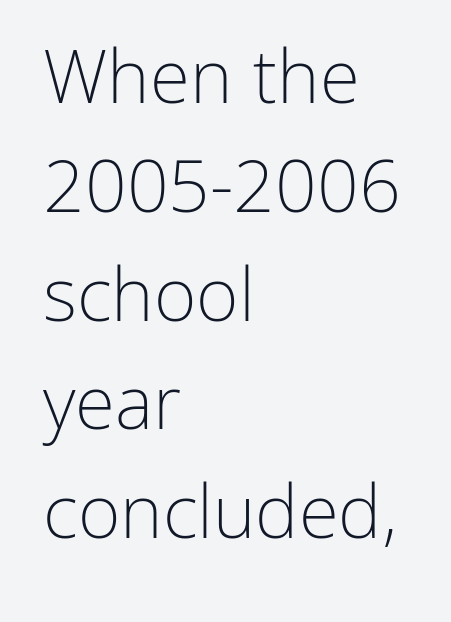
The font is comparable to plain body text, perhaps lighter. This sample uses an upright cut, with every glyph sitting square on the baseline. Summary of vertical rhythm: regular, with standard interline spacing. A typesetter would call this zero additional tracking. Plain, unruled lines of type. Looks like regular typesetting: each glyph gets only the width it needs.
